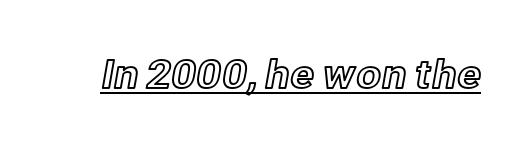
Q: Is the text italic (slanted)? A: Yes.
Q: Is the text underlined? A: Yes.
Q: Is the spacing between letters normal or unusually wide? A: Normal.
Q: Width (condensed, normal, or wide)? A: Normal.
Q: x-height? A: Medium.
Q: Monospaced? A: No.
